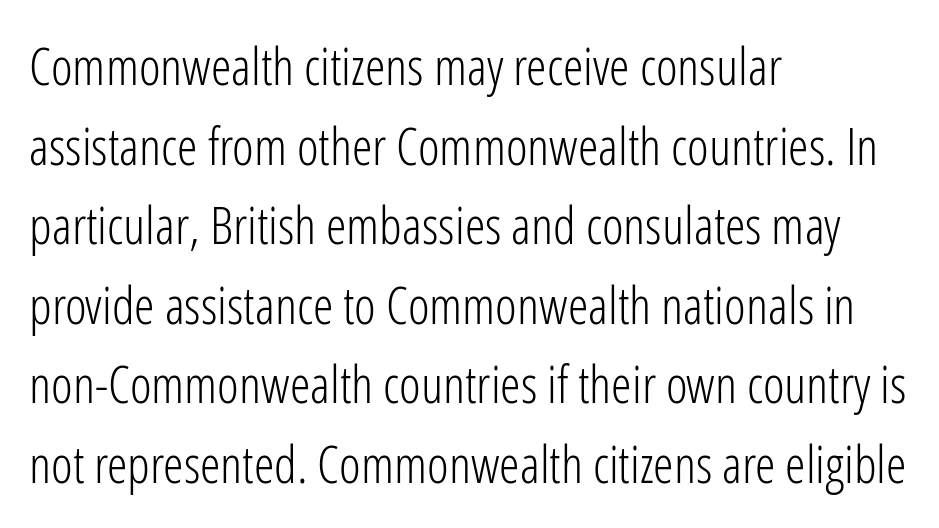
Q: Is the text bold? A: No.
Q: Is the text italic (slanted)? A: No, it is upright.
Q: Is the typeface a serif or a sans-serif typeface? A: Sans-serif.
Q: Is the text underlined? A: No.
Q: How is the paragraph aligned? A: Left-aligned.
Q: Is the spacing between letters normal or unusually wide? A: Normal.
Q: Is the spacing between lines tight, normal or loose? A: Normal.
Q: Width (condensed, normal, or wide)? A: Condensed.
Q: Stroke contrast? A: Low.
Q: x-height? A: Medium.
Q: Monospaced? A: No.
